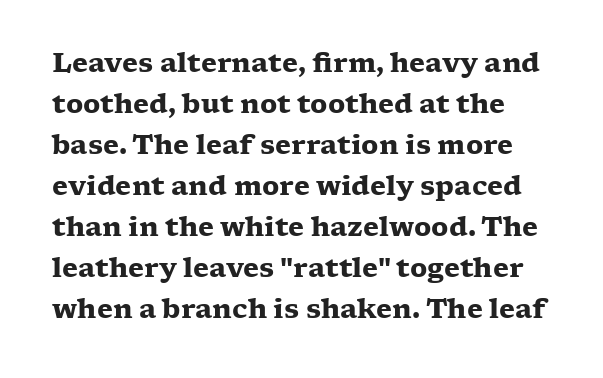
Baseline-to-baseline distance is the conventional proportion of letter height. Letter spacing: default. Strong, thick strokes mark this as bold type. The passage shown is not underscored anywhere. Tall strokes in this sample are plumb rather than angled.
